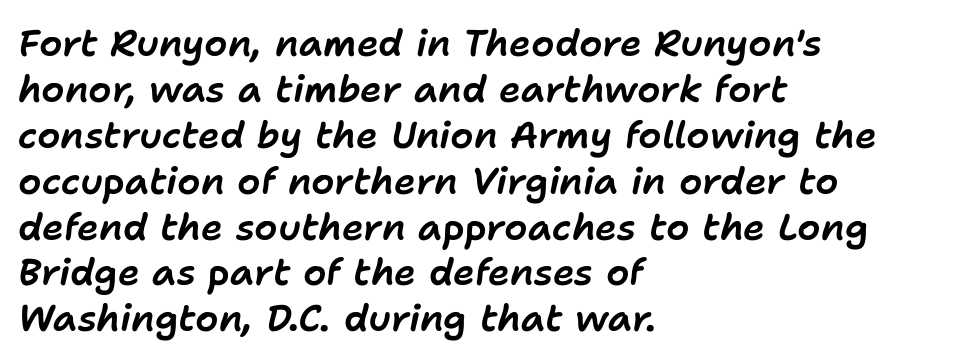
{"italic": "yes", "lean": "right", "slant_degrees": 11, "width": "normal", "stroke_contrast": "low", "x_height": "medium", "monospaced": "no", "underline": "no", "align": "left", "line_spacing_ratio": 1.24, "letter_spacing": "normal", "letter_spacing_em": 0.0, "glyph_px": 37}
